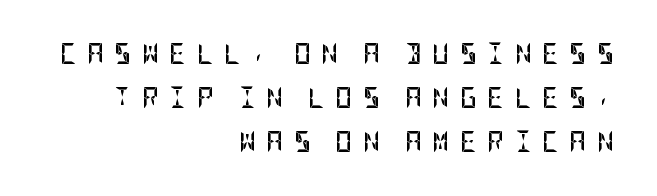
The image shows 21 px bold type, upright; set right-aligned, loose line spacing (2.1x), unusually wide letter spacing (+0.49 em), not underlined.
